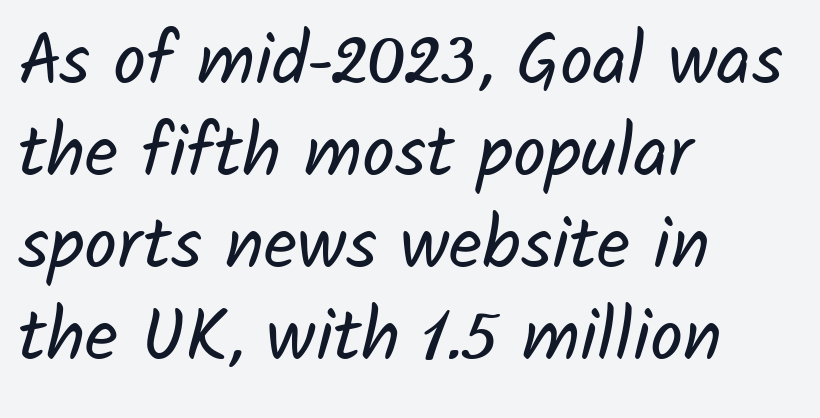
{"serif": "no", "bold": "no", "weight": "regular", "width": "normal", "stroke_contrast": "low", "x_height": "medium", "monospaced": "no", "underline": "no", "align": "left", "line_spacing": "normal", "line_spacing_ratio": 1.26, "letter_spacing": "normal", "letter_spacing_em": 0.0, "glyph_px": 73}
